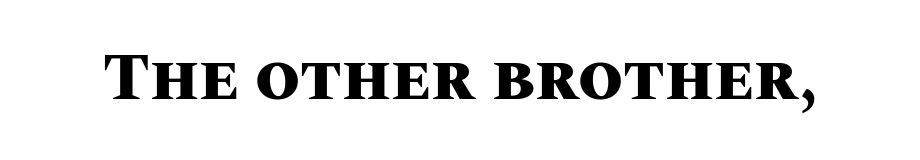
Q: Is the text bold? A: Yes.
Q: Is the text italic (slanted)? A: No, it is upright.
Q: Is the text underlined? A: No.
Q: Is the spacing between letters normal or unusually wide? A: Normal.
Q: Width (condensed, normal, or wide)? A: Normal.
Q: Stroke contrast? A: Medium.
Q: x-height? A: Large.
Q: Monospaced? A: No.
